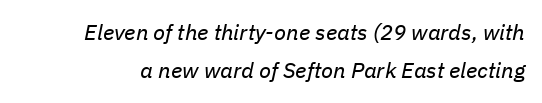
The image shows 22 px text type, italic (leaning right); set line spacing 1.73x, normal letter spacing, not underlined.
